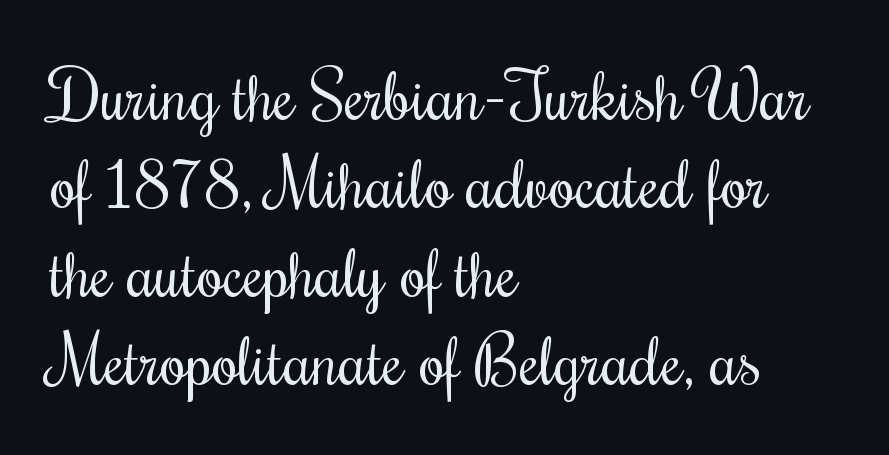
The image shows 67 px regular-weight, condensed type; set left-aligned, normal line spacing (1.32x), normal letter spacing, not underlined; medium stroke contrast and a small x-height.
